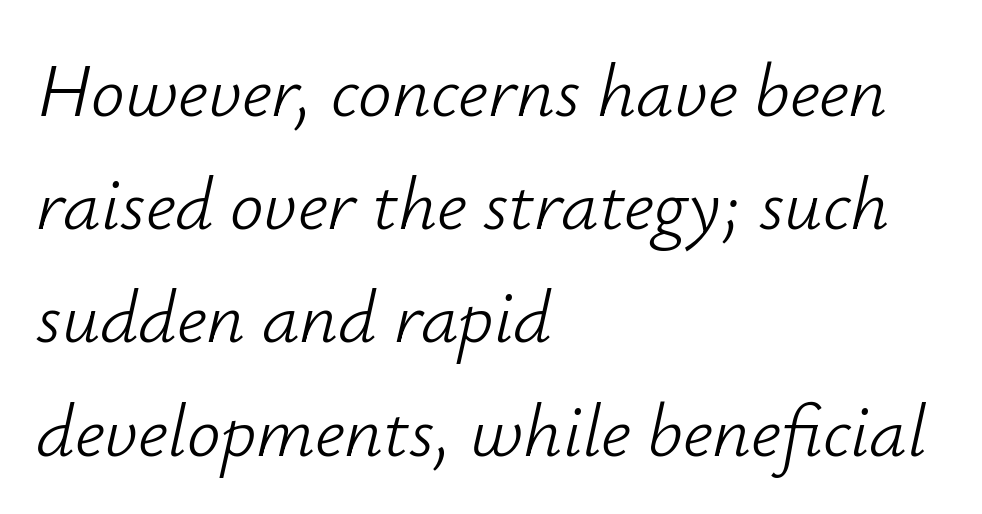
{"italic": "yes", "lean": "right", "slant_degrees": 12, "bold": "no", "weight": "light", "width": "normal", "stroke_contrast": "low", "x_height": "small", "monospaced": "no", "underline": "no", "align": "left", "line_spacing": "normal", "line_spacing_ratio": 1.51, "letter_spacing": "normal", "letter_spacing_em": 0.0, "glyph_px": 75}
